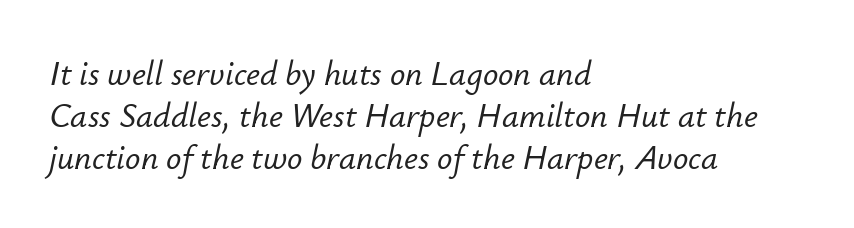
The image shows 34 px text type, italic (leaning right); set left-aligned, line spacing 1.23x, normal letter spacing, not underlined; low stroke contrast and a small x-height.
